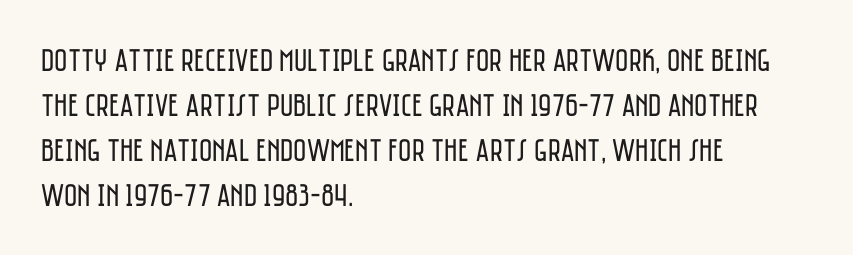
The image shows 32 px regular-weight, condensed sans-serif type, upright; set left-aligned, normal line spacing (1.41x), normal letter spacing, not underlined; low stroke contrast and a large x-height.
